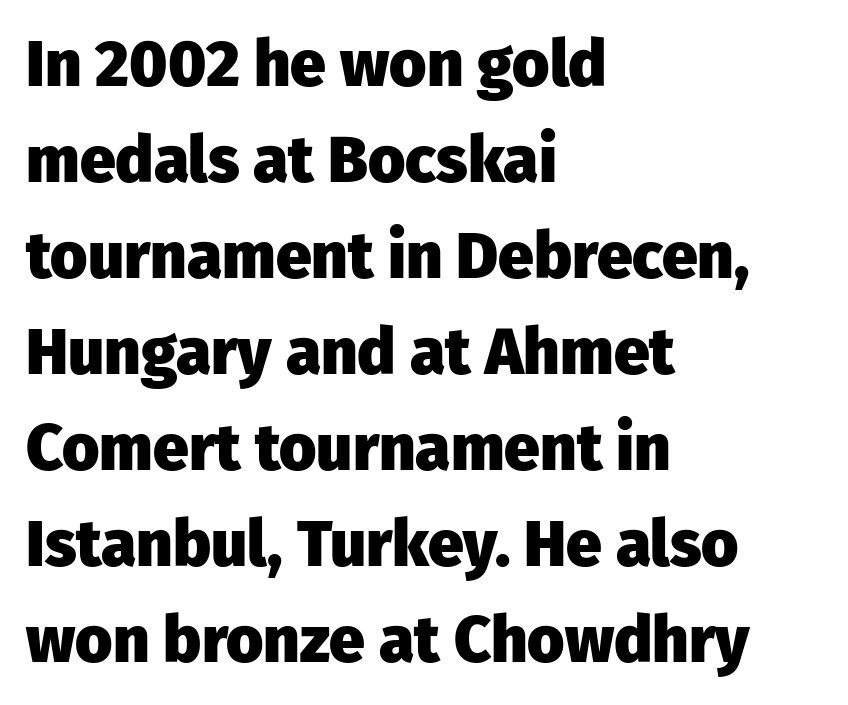
These lines keep a tight, regular rhythm from letter to letter. These lines are rendered in a variable-pitch font. These lines sit exactly where default settings would place them. The typesetter chose a ragged-right arrangement here.
